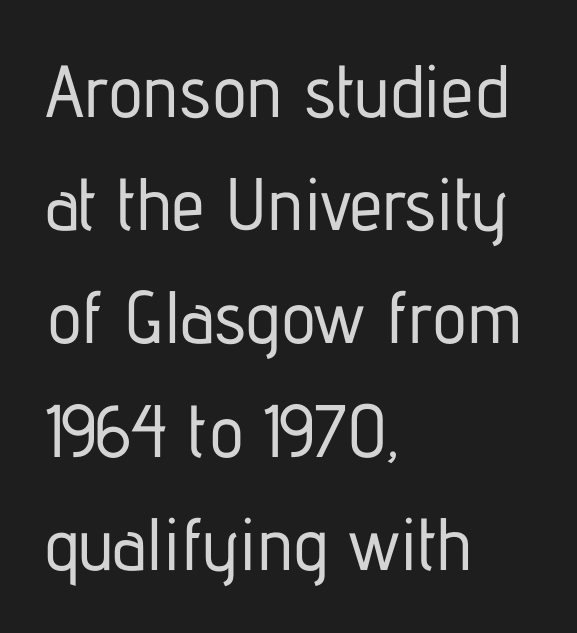
Italic: no, the glyphs are upright roman. The specimen omits any rule beneath the text block's lines. Is there much room between lines? A standard amount, neither cramped nor airy. The ragged edge is on the right, which tells us the setting is flush left. The rendering uses natural spacing where letterforms have individual widths.
